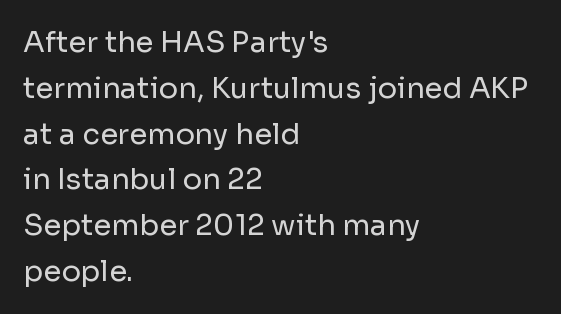
Q: Is the text bold? A: No.
Q: Is the text italic (slanted)? A: No, it is upright.
Q: Is the typeface a serif or a sans-serif typeface? A: Sans-serif.
Q: Is the text underlined? A: No.
Q: How is the paragraph aligned? A: Left-aligned.
Q: Is the spacing between letters normal or unusually wide? A: Normal.
Q: Is the spacing between lines tight, normal or loose? A: Normal.
Q: Width (condensed, normal, or wide)? A: Normal.
Q: Stroke contrast? A: Low.
Q: x-height? A: Medium.
Q: Monospaced? A: No.
